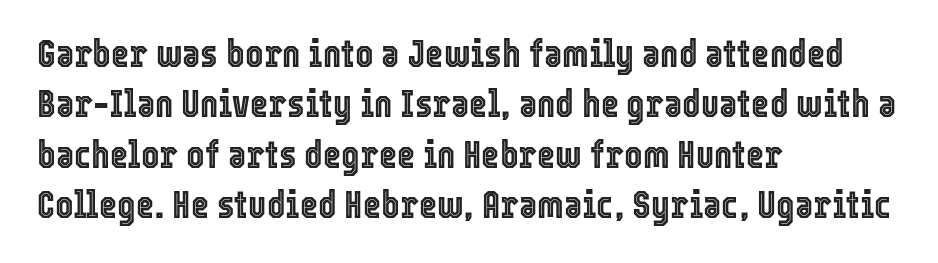
The image shows 39 px condensed type, upright; set left-aligned, normal line spacing (1.29x), normal letter spacing, not underlined; a medium x-height.
